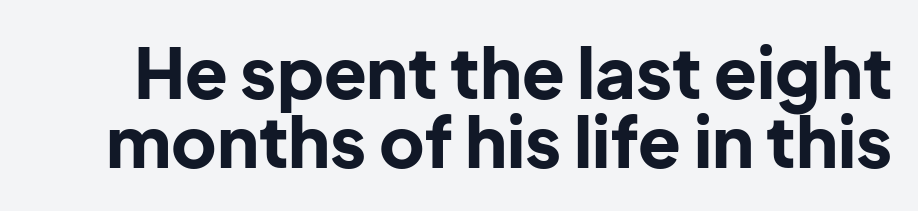
{"serif": "no", "italic": "no", "bold": "yes", "weight": "bold", "width": "normal", "stroke_contrast": "low", "x_height": "medium", "monospaced": "no", "underline": "no", "line_spacing": "tight", "line_spacing_ratio": 0.99, "letter_spacing": "normal", "letter_spacing_em": 0.0, "glyph_px": 70}
